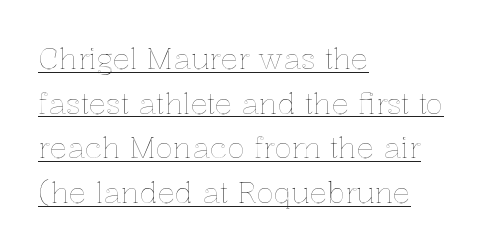
{"italic": "no", "width": "normal", "x_height": "medium", "monospaced": "no", "underline": "yes", "align": "left", "line_spacing": "normal", "line_spacing_ratio": 1.54, "letter_spacing": "normal", "letter_spacing_em": 0.0, "glyph_px": 29}
